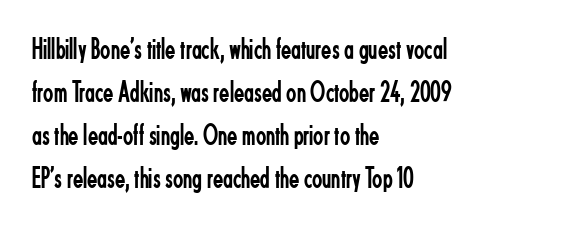
Q: Is the text bold? A: No.
Q: Is the text italic (slanted)? A: No, it is upright.
Q: Is the typeface a serif or a sans-serif typeface? A: Sans-serif.
Q: Is the text underlined? A: No.
Q: How is the paragraph aligned? A: Left-aligned.
Q: Is the spacing between letters normal or unusually wide? A: Normal.
Q: Is the spacing between lines tight, normal or loose? A: Normal.
Q: Width (condensed, normal, or wide)? A: Condensed.
Q: Stroke contrast? A: Low.
Q: x-height? A: Small.
Q: Monospaced? A: No.
